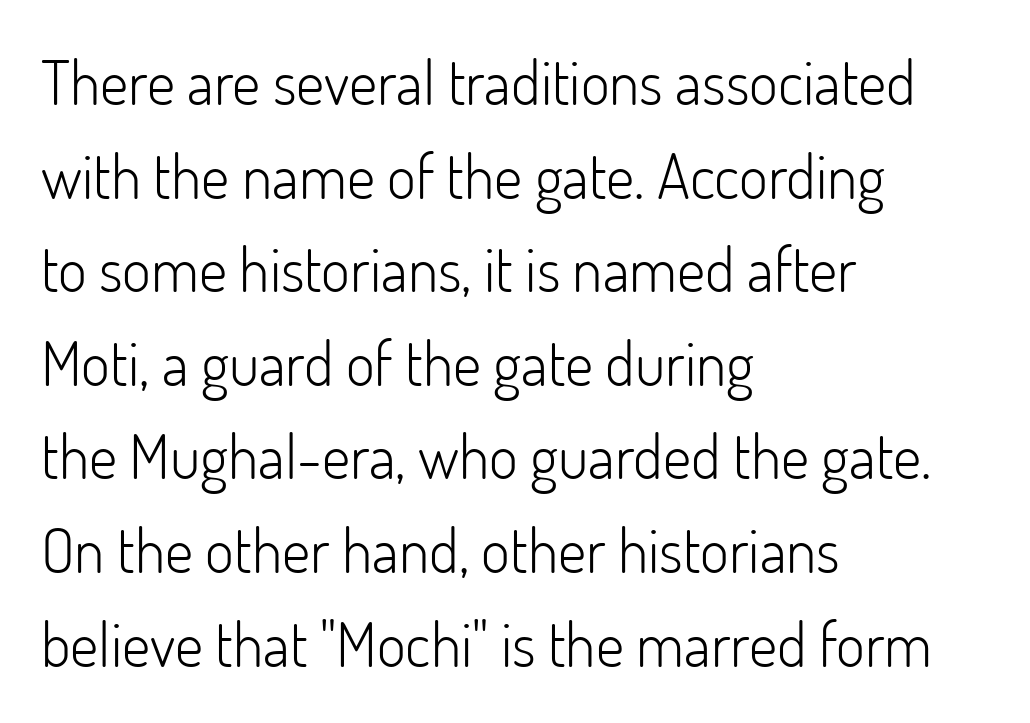
{"serif": "no", "italic": "no", "bold": "no", "weight": "light", "width": "normal", "stroke_contrast": "low", "x_height": "small", "monospaced": "no", "underline": "no", "align": "left", "line_spacing": "normal", "line_spacing_ratio": 1.51, "letter_spacing": "normal", "letter_spacing_em": 0.0, "glyph_px": 62}
